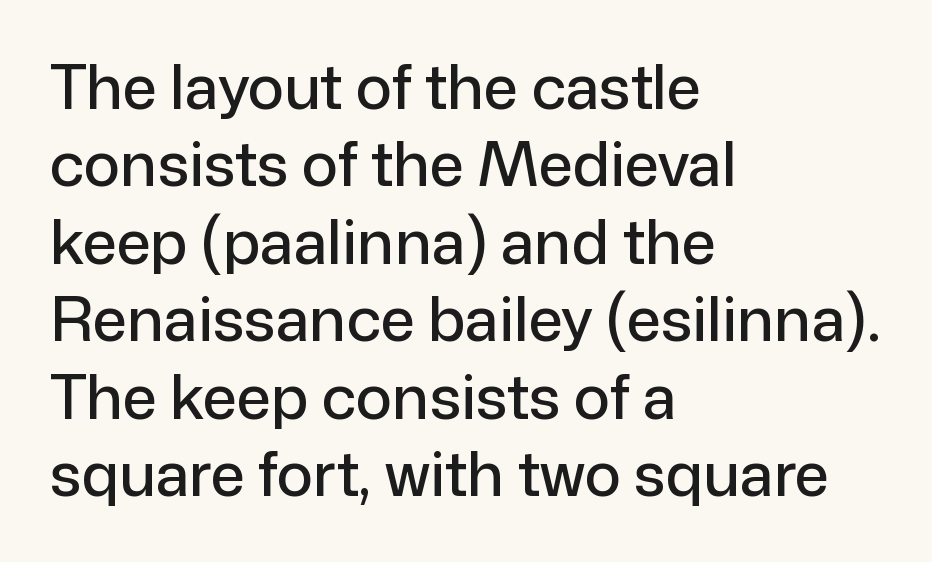
A sans-serif font was chosen for this passage. The rendering anchors every line to the left-hand side. Posture: straight, roman, zero tilt. Between one letter and the next there's only the usual sliver of space.
